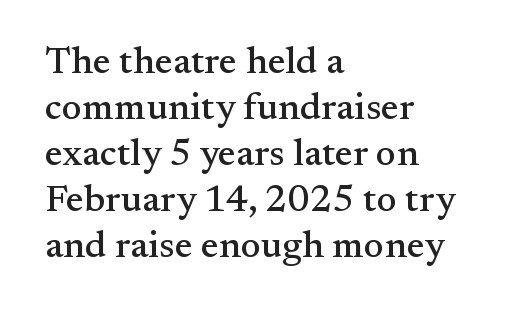
The image shows 38 px serif type, upright; set left-aligned, line spacing 1.21x, normal letter spacing, not underlined; medium stroke contrast and a small x-height.
